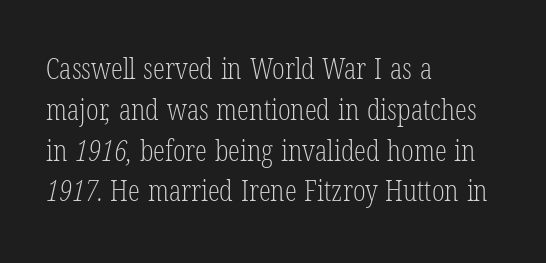
The image shows 30 px light, condensed serif type; set left-aligned, normal line spacing (1.36x), normal letter spacing, not underlined; low stroke contrast and a medium x-height.
